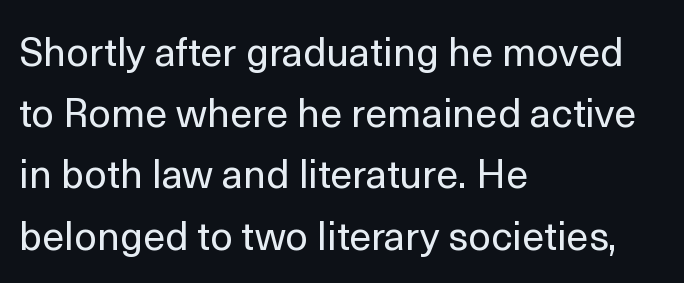
The image shows 40 px regular-weight sans-serif type, upright; set left-aligned, normal line spacing (1.53x), normal letter spacing, not underlined; a medium x-height.
